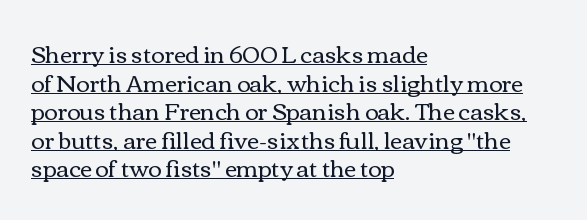
The image shows 23 px text type, upright; set left-aligned, line spacing 1.24x, normal letter spacing, underlined.
